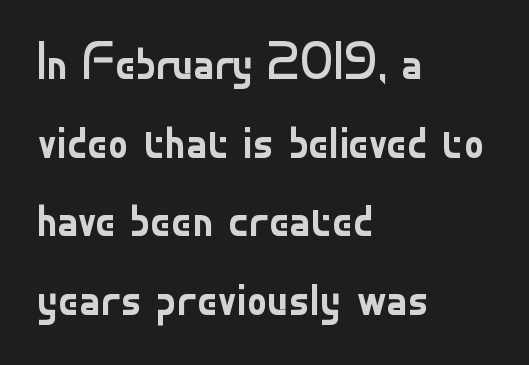
The image shows 51 px regular-weight sans-serif type, upright; set left-aligned, normal line spacing (1.54x), normal letter spacing, not underlined; low stroke contrast and a small x-height.
